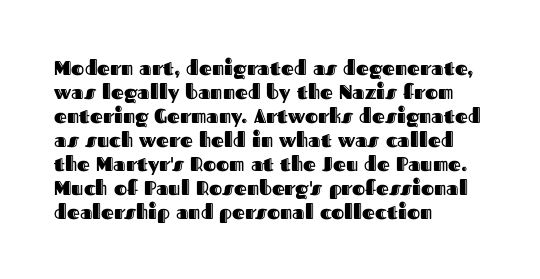
Does the lettering tilt? It doesn't — this is upright. The lines are quadded left. Unmarked baselines from the first word to the last. Characters follow at the spacing the type designer built in.
